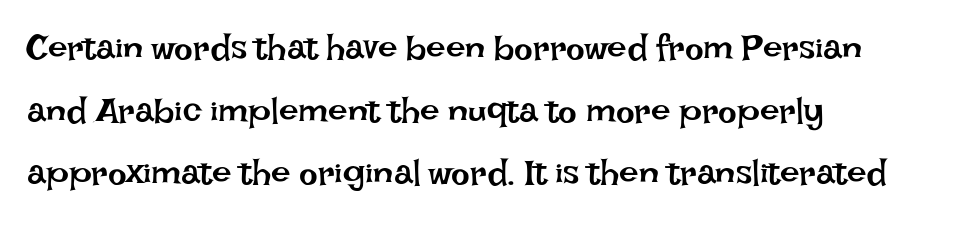
Spacing between characters is what you'd get straight out of the box. These lines stack with their left ends in a neat column. Heft: none added — not bold. Italic: no, the glyphs are upright roman. Has an underline been added? It has not.
